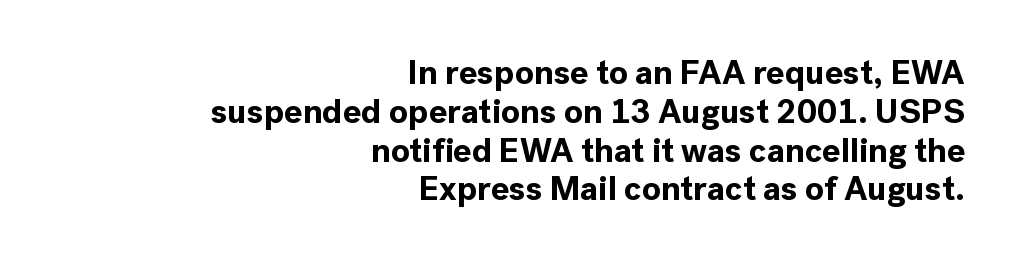
You could not count columns in this text — the font is proportionally spaced. The gaps between neighbouring characters are ordinary and unremarkable. If you measured baseline to baseline, you'd find a short distance. If you drew a ruler down the right edge, every line would touch it. Ascenders rise straight up at ninety degrees.
